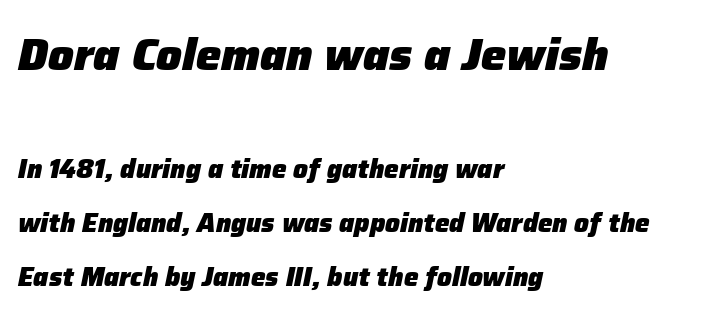
The image shows 45 px heavy type, italic (leaning right); set left-aligned, loose line spacing (2.08x), normal letter spacing, not underlined; the first (top) block is 1.73x larger; low stroke contrast and a medium x-height.
